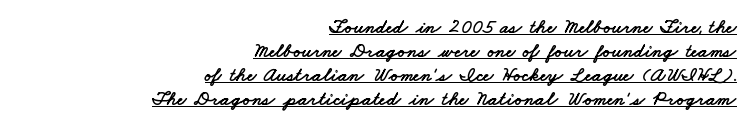
The image shows 20 px text type; set right-aligned, line spacing 1.2x, normal letter spacing, underlined.
